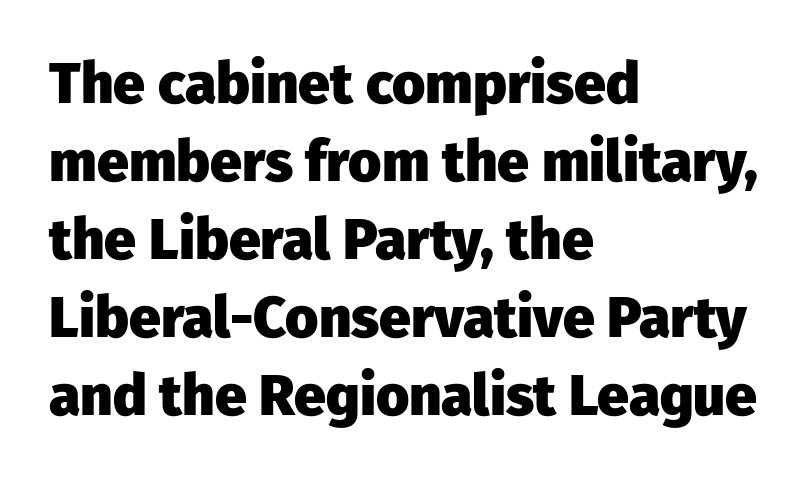
Q: Is the text bold? A: Yes.
Q: Is the text italic (slanted)? A: No, it is upright.
Q: Is the typeface a serif or a sans-serif typeface? A: Sans-serif.
Q: Is the text underlined? A: No.
Q: How is the paragraph aligned? A: Left-aligned.
Q: Is the spacing between letters normal or unusually wide? A: Normal.
Q: Is the spacing between lines tight, normal or loose? A: Normal.
Q: Width (condensed, normal, or wide)? A: Normal.
Q: Stroke contrast? A: Low.
Q: x-height? A: Medium.
Q: Monospaced? A: No.
